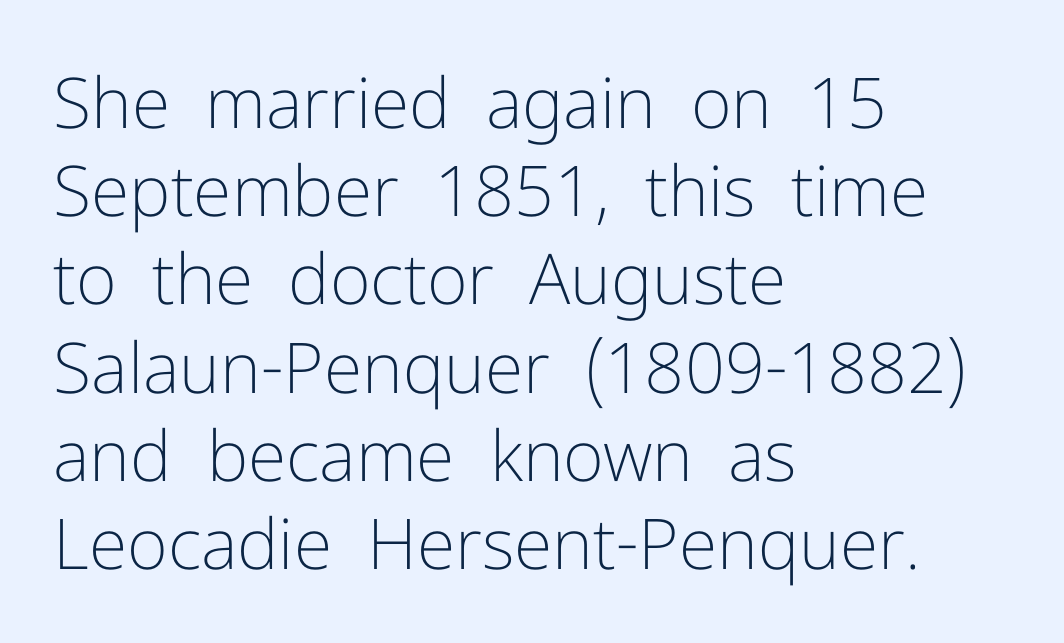
The image shows 70 px light sans-serif type, upright; set left-aligned, normal line spacing (1.26x), normal letter spacing, not underlined; low stroke contrast and a medium x-height.
